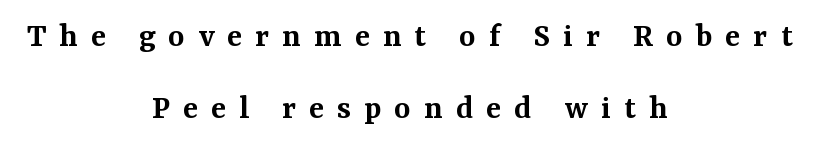
Q: Is the text bold? A: Semi-bold.
Q: Is the text italic (slanted)? A: No, it is upright.
Q: Is the typeface a serif or a sans-serif typeface? A: Serif.
Q: Is the text underlined? A: No.
Q: How is the paragraph aligned? A: Centered.
Q: Is the spacing between letters normal or unusually wide? A: Unusually wide.
Q: Is the spacing between lines tight, normal or loose? A: Loose.
Q: Width (condensed, normal, or wide)? A: Normal.
Q: Stroke contrast? A: Medium.
Q: x-height? A: Medium.
Q: Monospaced? A: No.
